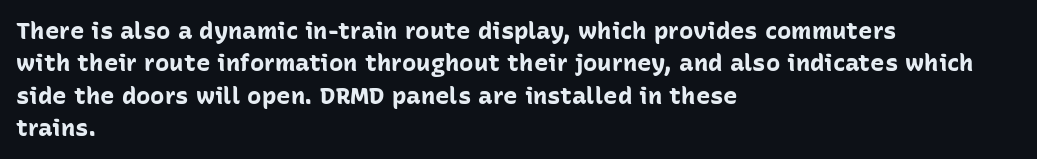
{"italic": "no", "bold": "yes", "underline": "no", "align": "left", "line_spacing": "normal", "line_spacing_ratio": 1.35, "letter_spacing": "normal", "letter_spacing_em": 0.0, "glyph_px": 24}
